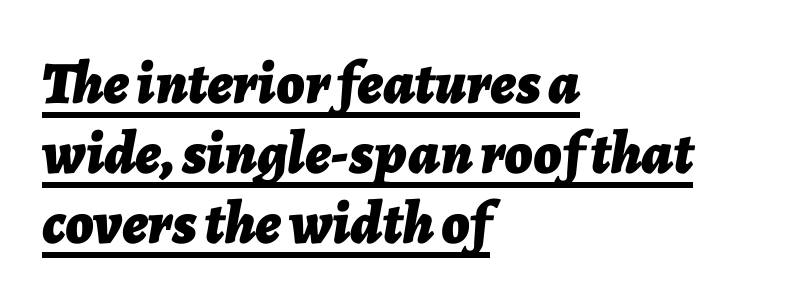
Q: Is the text bold? A: Yes.
Q: Is the text italic (slanted)? A: Yes, it leans right by about 7 degrees.
Q: Is the text underlined? A: Yes.
Q: How is the paragraph aligned? A: Left-aligned.
Q: Is the spacing between letters normal or unusually wide? A: Normal.
Q: Width (condensed, normal, or wide)? A: Normal.
Q: Stroke contrast? A: Low.
Q: x-height? A: Medium.
Q: Monospaced? A: No.
